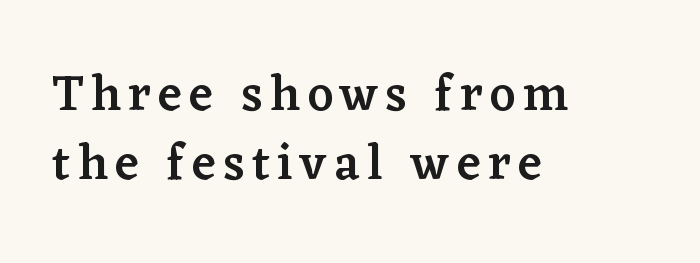
The image shows 50 px semibold serif type, upright; set left-aligned, normal line spacing (1.38x), not underlined; low stroke contrast and a medium x-height.
